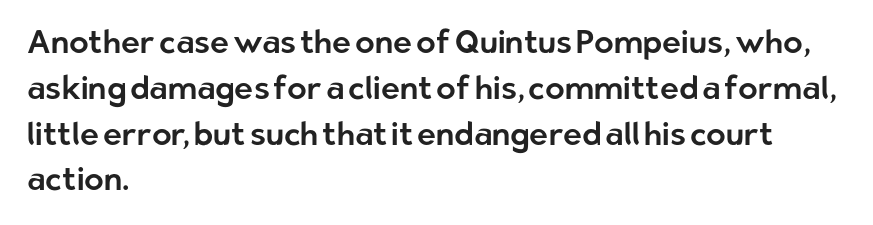
One-word summary of the alignment: left. The gap between lines stays unmarked. These lines are rendered in a variable-pitch font. Nope, not italic — everything's standing straight.
